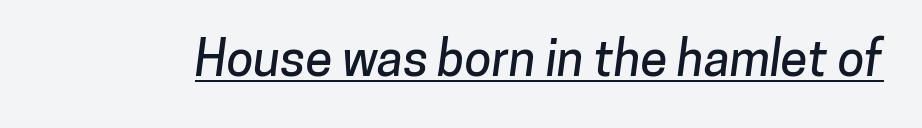
The image shows 49 px sans-serif type; set normal letter spacing, underlined; low stroke contrast and a medium x-height.
